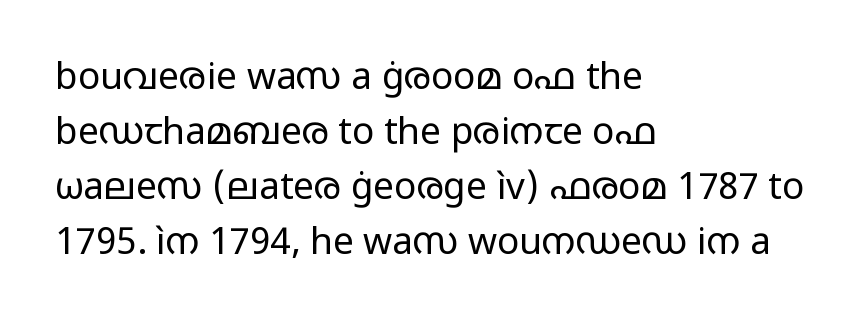
Q: Is the text bold? A: No.
Q: Is the text italic (slanted)? A: No, it is upright.
Q: Is the typeface a serif or a sans-serif typeface? A: Sans-serif.
Q: Is the text underlined? A: No.
Q: How is the paragraph aligned? A: Left-aligned.
Q: Is the spacing between letters normal or unusually wide? A: Normal.
Q: Is the spacing between lines tight, normal or loose? A: Normal.
Q: Width (condensed, normal, or wide)? A: Wide.
Q: Stroke contrast? A: Low.
Q: x-height? A: Medium.
Q: Monospaced? A: No.
